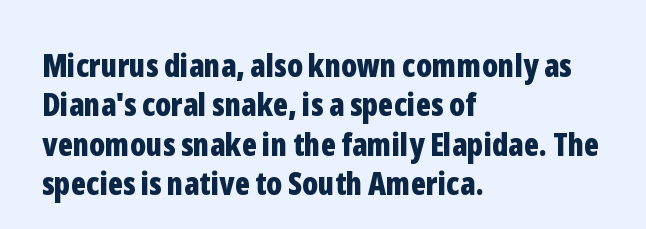
The image shows 32 px bold, condensed sans-serif type, upright; set left-aligned, line spacing 1.23x, normal letter spacing, not underlined; low stroke contrast and a medium x-height.
